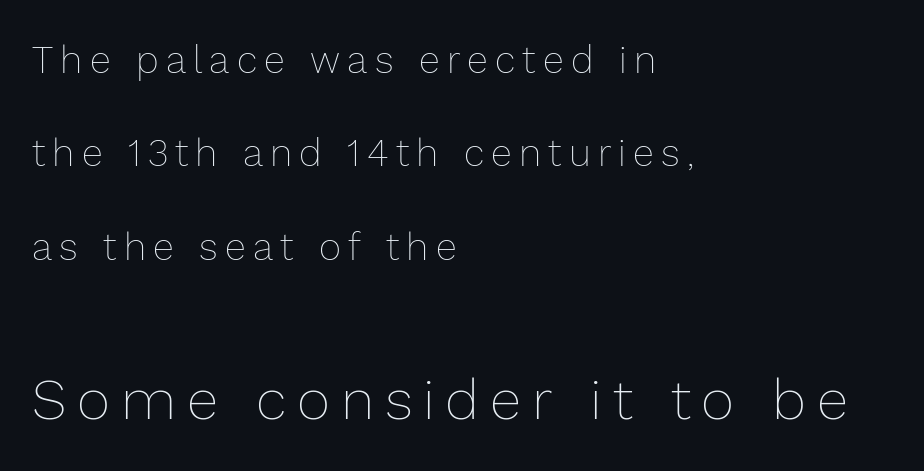
Think of a printed novel: that variable character pitch is what you see here. Airy leading. Layout note: lines flush left. Upright lettering throughout.
